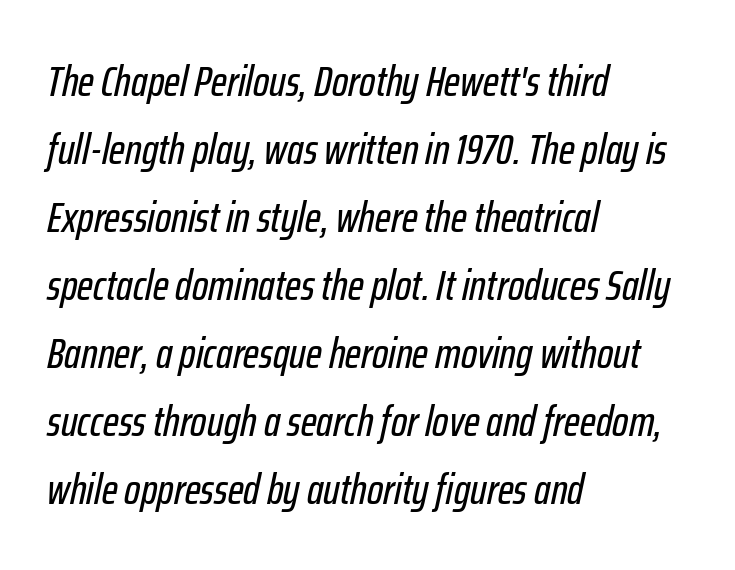
{"italic": "yes", "lean": "right", "slant_degrees": 12, "width": "condensed", "stroke_contrast": "low", "x_height": "medium", "monospaced": "no", "underline": "no", "align": "left", "line_spacing": "normal", "line_spacing_ratio": 1.58, "letter_spacing": "normal", "letter_spacing_em": 0.0, "glyph_px": 43}
